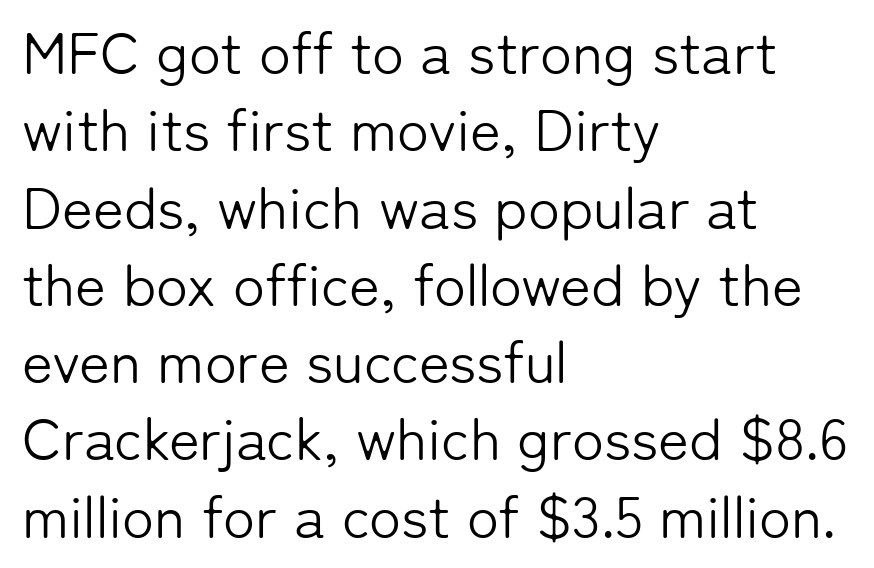
{"serif": "no", "italic": "no", "bold": "no", "weight": "light", "width": "normal", "stroke_contrast": "low", "x_height": "medium", "monospaced": "no", "underline": "no", "align": "left", "line_spacing": "normal", "line_spacing_ratio": 1.31, "letter_spacing": "normal", "letter_spacing_em": 0.0, "glyph_px": 59}
